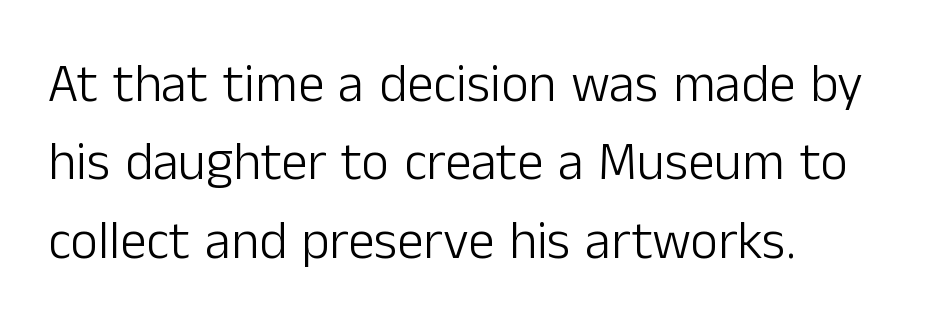
{"serif": "no", "italic": "no", "bold": "no", "weight": "light", "width": "normal", "stroke_contrast": "low", "x_height": "medium", "monospaced": "no", "underline": "no", "align": "left", "line_spacing": "normal", "line_spacing_ratio": 1.48, "letter_spacing": "normal", "letter_spacing_em": 0.0, "glyph_px": 53}
